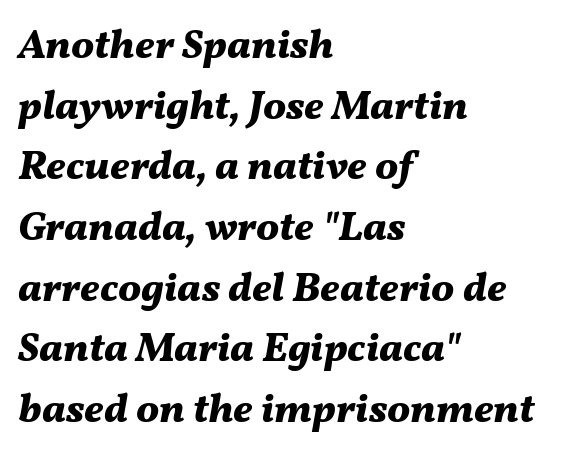
The image shows 41 px bold type, italic (leaning right); set left-aligned, normal line spacing (1.48x), normal letter spacing, not underlined; medium stroke contrast and a medium x-height.
